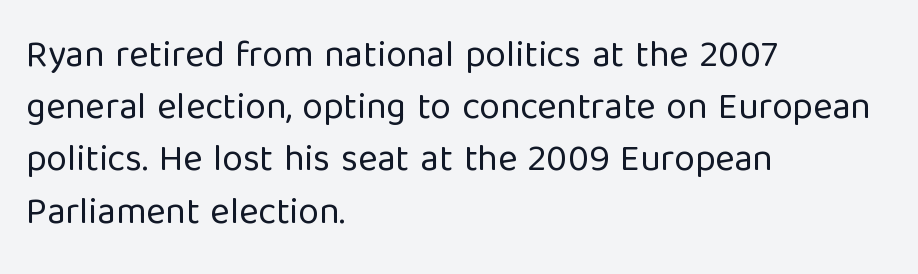
The image shows 37 px regular-weight sans-serif type, upright; set left-aligned, normal line spacing (1.41x), normal letter spacing, not underlined; low stroke contrast and a medium x-height.
